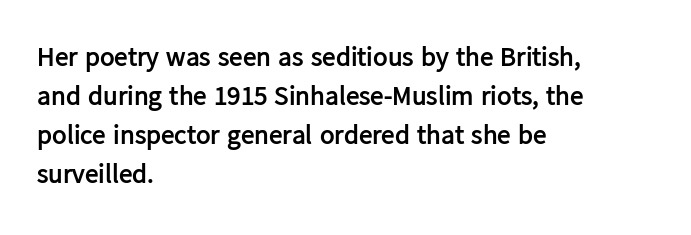
The image shows 27 px bold type, upright; set left-aligned, normal line spacing (1.45x), normal letter spacing, not underlined.
